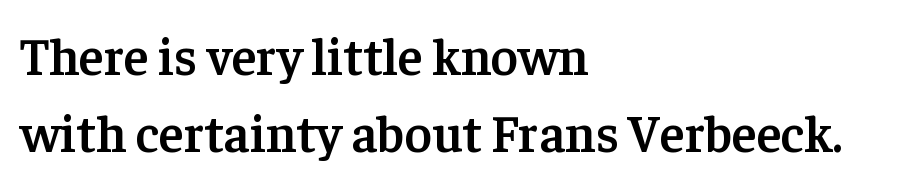
This sample has the flowing, uneven cadence of proportional lettering. The gap between lines stays unmarked. Default kerning and tracking; the words read as compact shapes. A semibold gives these letters moderate extra thickness, short of bold. A classic flush-left, rag-right setting is used for this passage.
